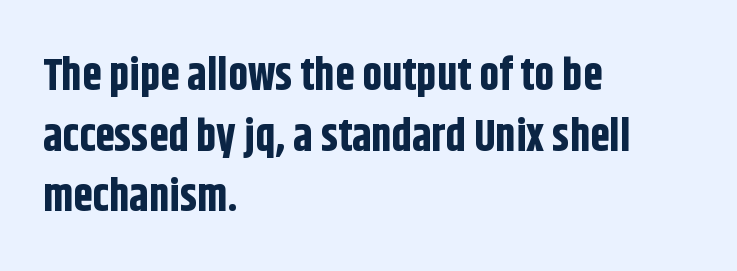
Q: Is the text bold? A: Yes.
Q: Is the text italic (slanted)? A: No, it is upright.
Q: Is the typeface a serif or a sans-serif typeface? A: Sans-serif.
Q: Is the text underlined? A: No.
Q: How is the paragraph aligned? A: Left-aligned.
Q: Is the spacing between letters normal or unusually wide? A: Normal.
Q: Is the spacing between lines tight, normal or loose? A: Normal.
Q: Width (condensed, normal, or wide)? A: Condensed.
Q: Stroke contrast? A: Low.
Q: x-height? A: Large.
Q: Monospaced? A: No.
